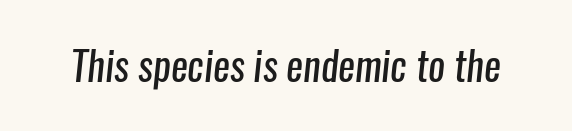
Q: Is the text bold? A: No.
Q: Is the typeface a serif or a sans-serif typeface? A: Sans-serif.
Q: Is the text underlined? A: No.
Q: Is the spacing between letters normal or unusually wide? A: Normal.
Q: Width (condensed, normal, or wide)? A: Condensed.
Q: Stroke contrast? A: Low.
Q: x-height? A: Medium.
Q: Monospaced? A: No.
